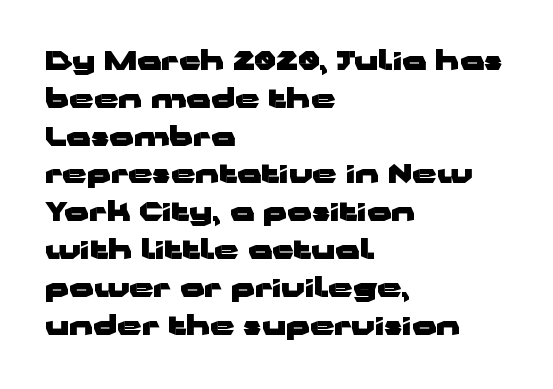
Q: Is the text bold? A: Yes.
Q: Is the text italic (slanted)? A: No, it is upright.
Q: Is the text underlined? A: No.
Q: How is the paragraph aligned? A: Left-aligned.
Q: Is the spacing between letters normal or unusually wide? A: Normal.
Q: Is the spacing between lines tight, normal or loose? A: Normal.
